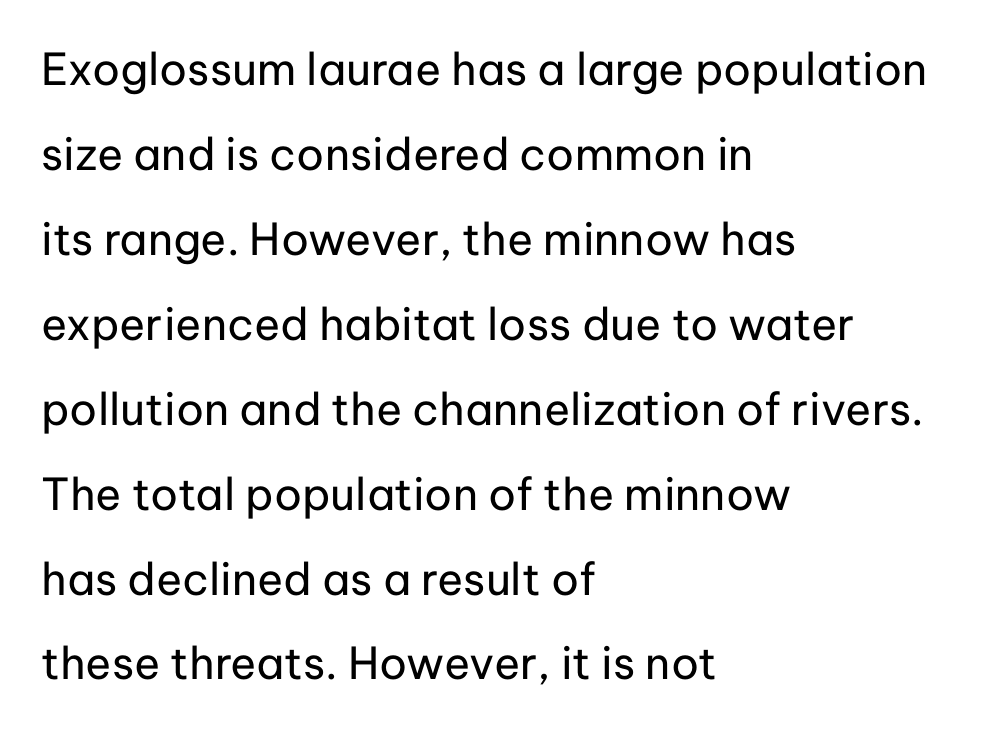
Q: Is the text bold? A: No.
Q: Is the text italic (slanted)? A: No, it is upright.
Q: Is the typeface a serif or a sans-serif typeface? A: Sans-serif.
Q: Is the text underlined? A: No.
Q: How is the paragraph aligned? A: Left-aligned.
Q: Is the spacing between letters normal or unusually wide? A: Normal.
Q: Is the spacing between lines tight, normal or loose? A: Loose.
Q: Width (condensed, normal, or wide)? A: Normal.
Q: Stroke contrast? A: Low.
Q: x-height? A: Medium.
Q: Monospaced? A: No.
